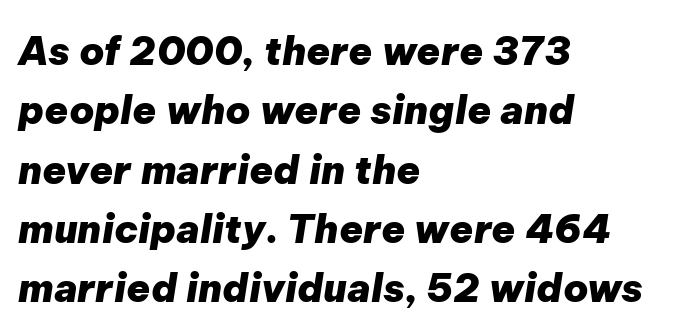
A clean baseline with only descenders dipping below it. Summary of weight: heavy, a full bold. The rendering uses natural spacing where letterforms have individual widths. It's the slanting kind of type.
